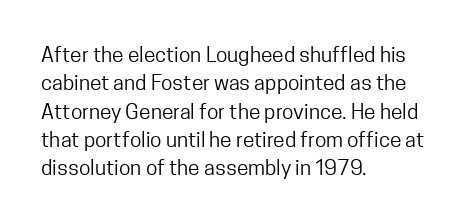
Q: Is the text bold? A: No.
Q: Is the text italic (slanted)? A: No, it is upright.
Q: Is the text underlined? A: No.
Q: How is the paragraph aligned? A: Left-aligned.
Q: Is the spacing between letters normal or unusually wide? A: Normal.
Q: Is the spacing between lines tight, normal or loose? A: Normal.
